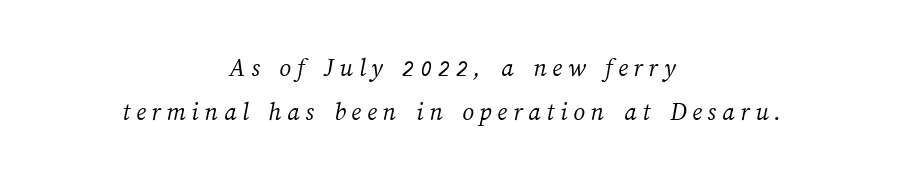
The image shows 26 px text type; set centered, line spacing 1.71x, unusually wide letter spacing (+0.22 em), not underlined.
